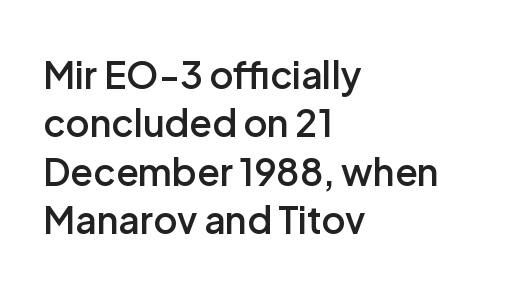
{"serif": "no", "italic": "no", "bold": "semi", "weight": "semibold", "width": "normal", "stroke_contrast": "low", "x_height": "medium", "monospaced": "no", "underline": "no", "align": "left", "line_spacing": "normal", "line_spacing_ratio": 1.31, "letter_spacing": "normal", "letter_spacing_em": 0.0, "glyph_px": 37}
